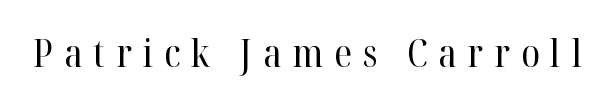
Has an underline been added? It has not. The face looks like a standard text weight, possibly lighter. How are the letters spaced? Widely, with obvious added tracking. The font family rendered here belongs to the serif group. Varying glyph widths throughout — classic text-font behaviour. A roman cut, with each character standing at attention.
